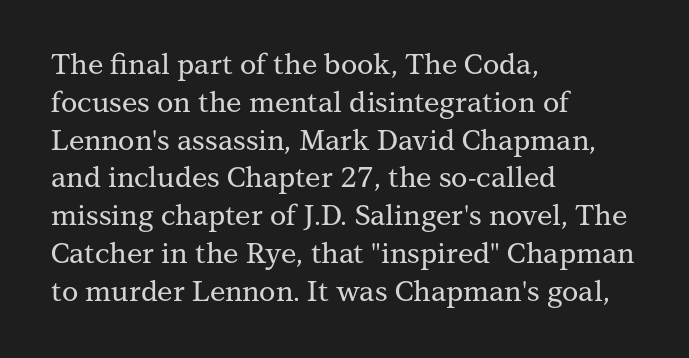
{"serif": "yes", "italic": "no", "width": "normal", "stroke_contrast": "medium", "x_height": "medium", "monospaced": "no", "underline": "no", "align": "left", "line_spacing": "normal", "line_spacing_ratio": 1.35, "letter_spacing": "normal", "letter_spacing_em": 0.0, "glyph_px": 28}
